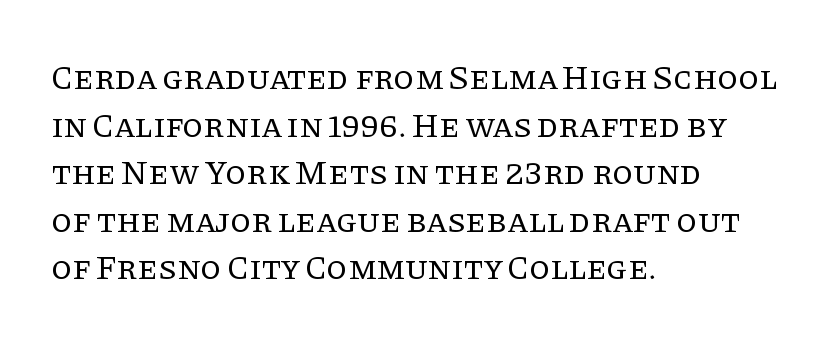
The image shows 34 px regular-weight serif type, upright; set left-aligned, normal line spacing (1.4x), normal letter spacing, not underlined; low stroke contrast and a large x-height.
